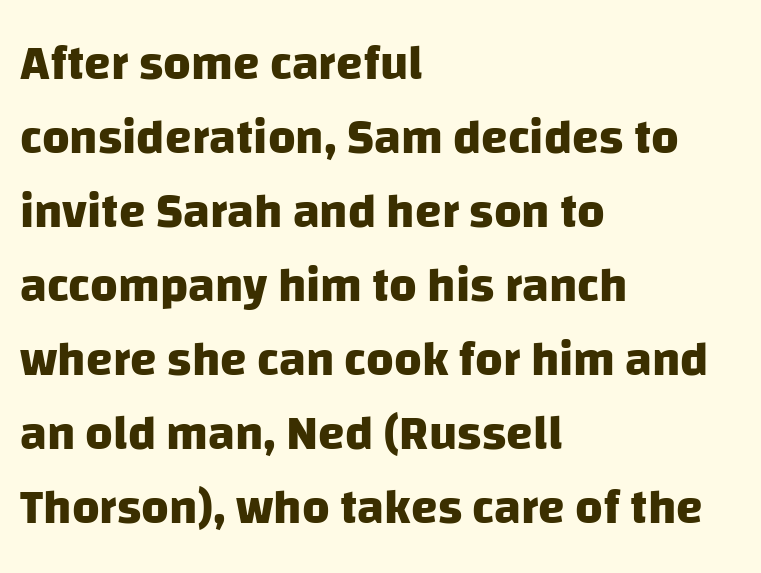
Q: Is the text bold? A: Yes.
Q: Is the typeface a serif or a sans-serif typeface? A: Sans-serif.
Q: Is the text underlined? A: No.
Q: How is the paragraph aligned? A: Left-aligned.
Q: Is the spacing between letters normal or unusually wide? A: Normal.
Q: Is the spacing between lines tight, normal or loose? A: Normal.
Q: Width (condensed, normal, or wide)? A: Normal.
Q: Stroke contrast? A: Low.
Q: x-height? A: Large.
Q: Monospaced? A: No.
